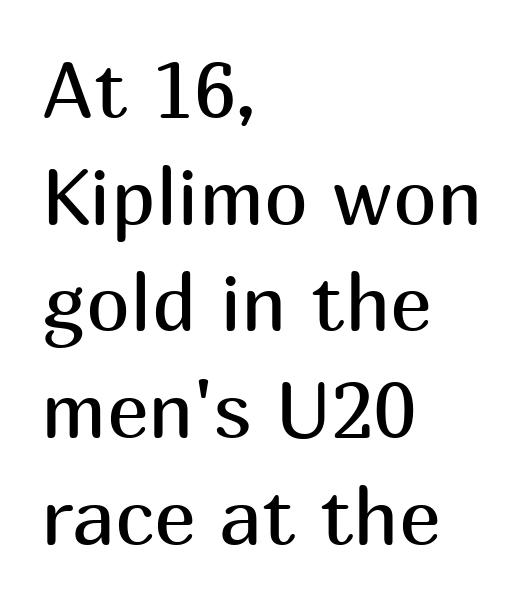
The image shows 79 px regular-weight sans-serif type, upright; set left-aligned, normal line spacing (1.35x), normal letter spacing, not underlined; medium stroke contrast and a medium x-height.
